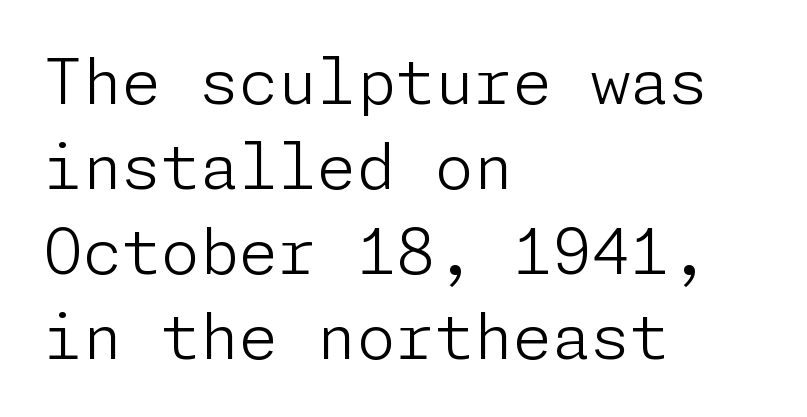
The letters sit at their default tracking, neither squeezed nor spread. The cut favours lightness, reaching ordinary text weight at its darkest. Descenders are the only things crossing below the line. If you measured baseline to baseline, you'd find a middling distance. Each letter's strokes conclude bluntly, with no projecting serifs.
